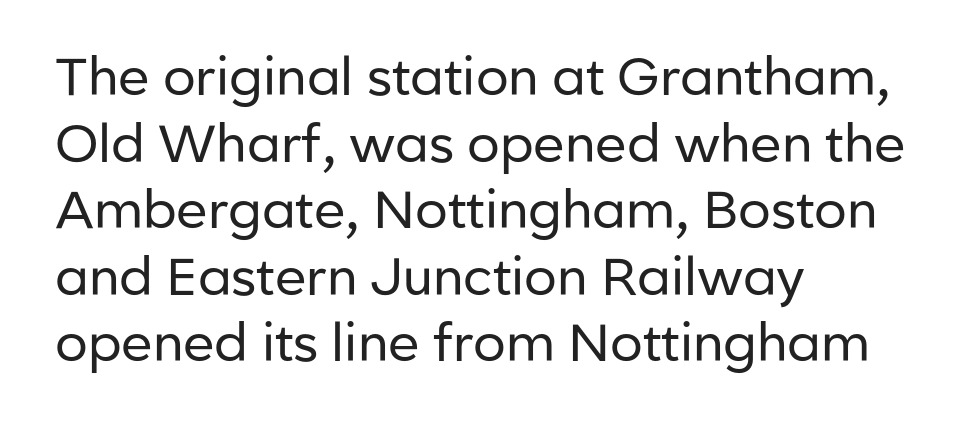
Q: Is the text bold? A: No.
Q: Is the text italic (slanted)? A: No, it is upright.
Q: Is the typeface a serif or a sans-serif typeface? A: Sans-serif.
Q: Is the text underlined? A: No.
Q: How is the paragraph aligned? A: Left-aligned.
Q: Is the spacing between letters normal or unusually wide? A: Normal.
Q: Is the spacing between lines tight, normal or loose? A: Normal.
Q: Width (condensed, normal, or wide)? A: Normal.
Q: Stroke contrast? A: Low.
Q: x-height? A: Medium.
Q: Monospaced? A: No.
